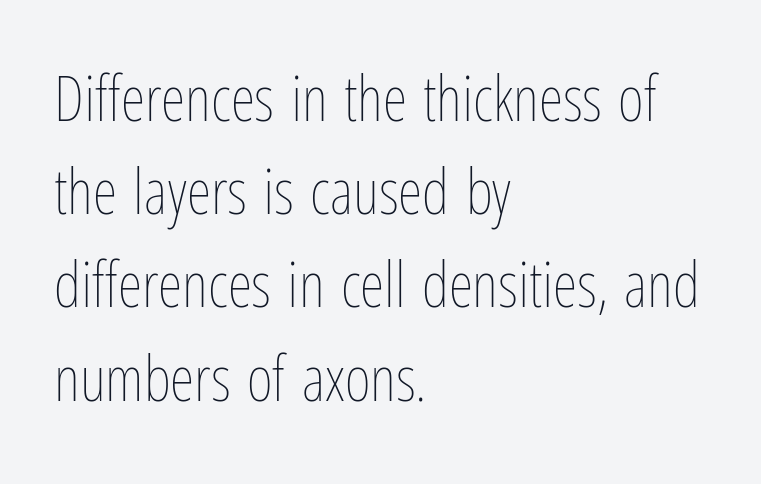
The image shows 63 px thin, condensed type, upright; set left-aligned, normal line spacing (1.48x), normal letter spacing, not underlined; low stroke contrast and a medium x-height.
